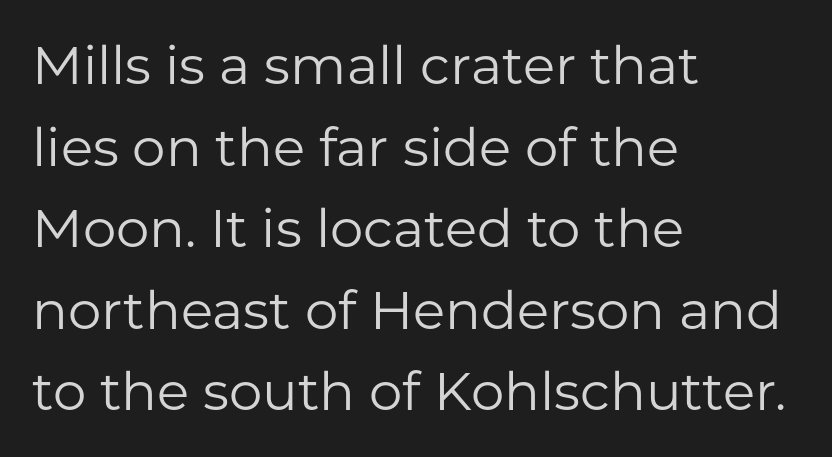
The image shows 53 px regular-weight sans-serif type, upright; set left-aligned, normal line spacing (1.54x), normal letter spacing, not underlined; low stroke contrast and a medium x-height.
